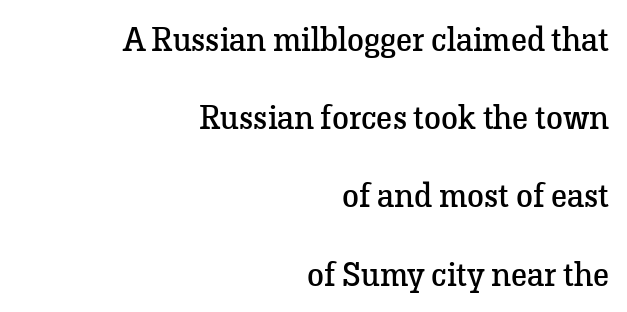
The image shows 34 px regular-weight serif type, upright; set right-aligned, loose line spacing (2.3x), normal letter spacing, not underlined; low stroke contrast and a medium x-height.
